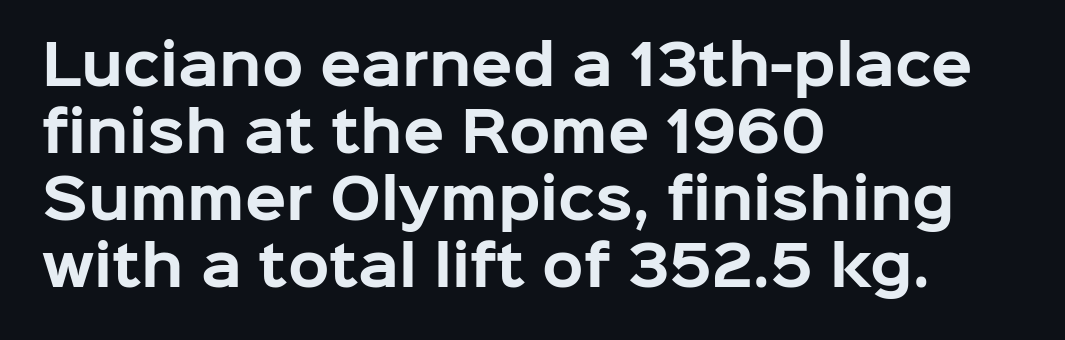
The image shows 54 px bold sans-serif type, upright; set left-aligned, line spacing 1.24x, normal letter spacing, not underlined; low stroke contrast and a medium x-height.
